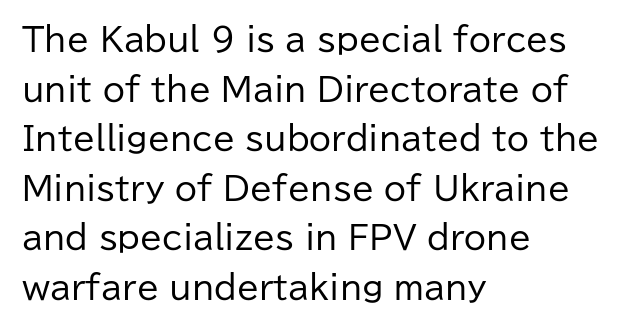
{"serif": "no", "italic": "no", "bold": "no", "weight": "regular", "width": "normal", "stroke_contrast": "low", "x_height": "medium", "monospaced": "no", "underline": "no", "align": "left", "line_spacing": "normal", "line_spacing_ratio": 1.55, "letter_spacing": "normal", "letter_spacing_em": 0.0, "glyph_px": 32}
